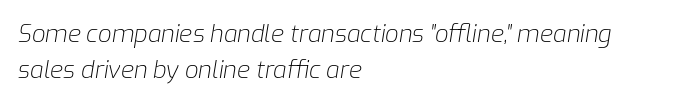
Q: Is the text bold? A: No.
Q: Is the text italic (slanted)? A: Yes, it leans right by about 9 degrees.
Q: Is the text underlined? A: No.
Q: How is the paragraph aligned? A: Left-aligned.
Q: Is the spacing between letters normal or unusually wide? A: Normal.
Q: Is the spacing between lines tight, normal or loose? A: Normal.
